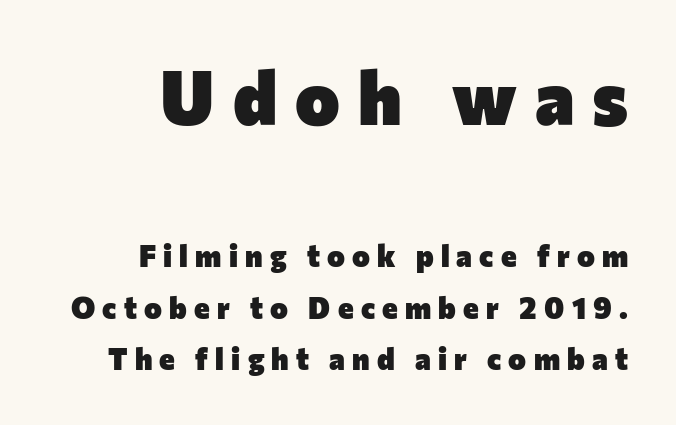
These lines have a slow, spaced-out rhythm from letter to letter. This rendering employs a face without finishing strokes, i.e., a sans-serif. Descenders hang freely into open space. The lettering stays uniformly vertical, giving the passage a roman look. Caption: multi-line text, flush right, ragged left.
